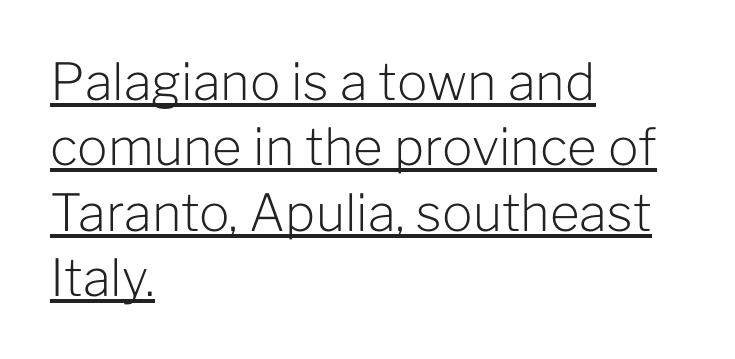
Q: Is the text bold? A: No.
Q: Is the text italic (slanted)? A: No, it is upright.
Q: Is the typeface a serif or a sans-serif typeface? A: Sans-serif.
Q: Is the text underlined? A: Yes.
Q: How is the paragraph aligned? A: Left-aligned.
Q: Is the spacing between letters normal or unusually wide? A: Normal.
Q: Is the spacing between lines tight, normal or loose? A: Normal.
Q: Width (condensed, normal, or wide)? A: Normal.
Q: Stroke contrast? A: Low.
Q: x-height? A: Medium.
Q: Monospaced? A: No.
